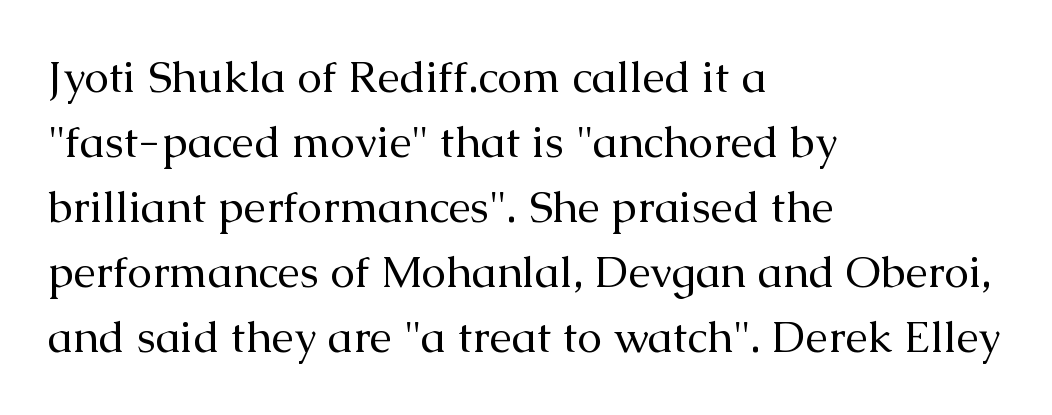
Posture: straight, roman, zero tilt. Note the varied advance widths — an 'i' is clearly narrower than an 'm'. The specimen omits any rule beneath the text block's lines. Compared with typical body copy, the letter spacing here is the same. Yep, those are serifs on the letters. One glance says typical: line gaps are just what's usual.
